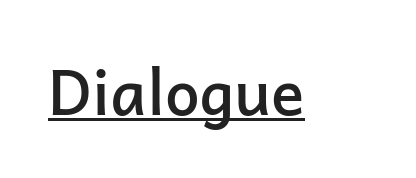
Q: Is the text bold? A: Semi-bold.
Q: Is the text italic (slanted)? A: No, it is upright.
Q: Is the typeface a serif or a sans-serif typeface? A: Sans-serif.
Q: Is the text underlined? A: Yes.
Q: Is the spacing between letters normal or unusually wide? A: Normal.
Q: Width (condensed, normal, or wide)? A: Normal.
Q: Stroke contrast? A: Low.
Q: x-height? A: Medium.
Q: Monospaced? A: No.
